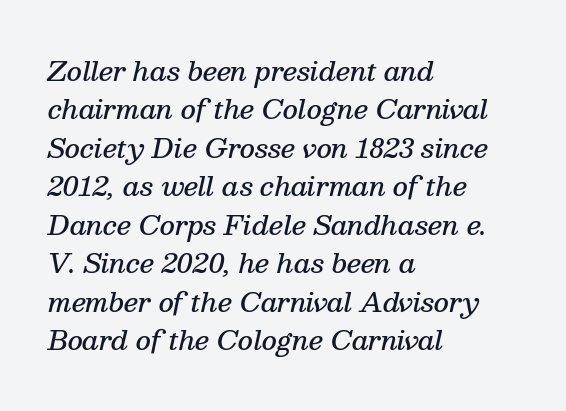
Q: Is the text bold? A: Semi-bold.
Q: Is the text italic (slanted)? A: Yes, it leans right by about 13 degrees.
Q: Is the text underlined? A: No.
Q: How is the paragraph aligned? A: Left-aligned.
Q: Is the spacing between letters normal or unusually wide? A: Normal.
Q: Is the spacing between lines tight, normal or loose? A: Normal.
